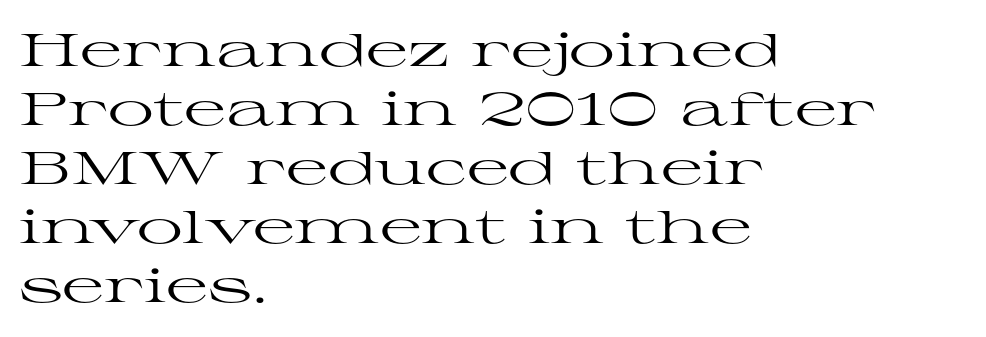
The image shows 46 px regular-weight, wide serif type, upright; set left-aligned, normal line spacing (1.28x), normal letter spacing, not underlined; high stroke contrast and a medium x-height.
